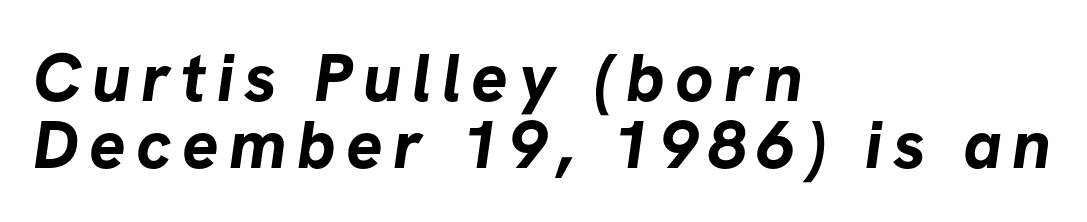
Q: Is the text bold? A: Yes.
Q: Is the typeface a serif or a sans-serif typeface? A: Sans-serif.
Q: Is the text underlined? A: No.
Q: How is the paragraph aligned? A: Left-aligned.
Q: Is the spacing between lines tight, normal or loose? A: Tight.
Q: Width (condensed, normal, or wide)? A: Normal.
Q: Stroke contrast? A: Low.
Q: x-height? A: Medium.
Q: Monospaced? A: No.
